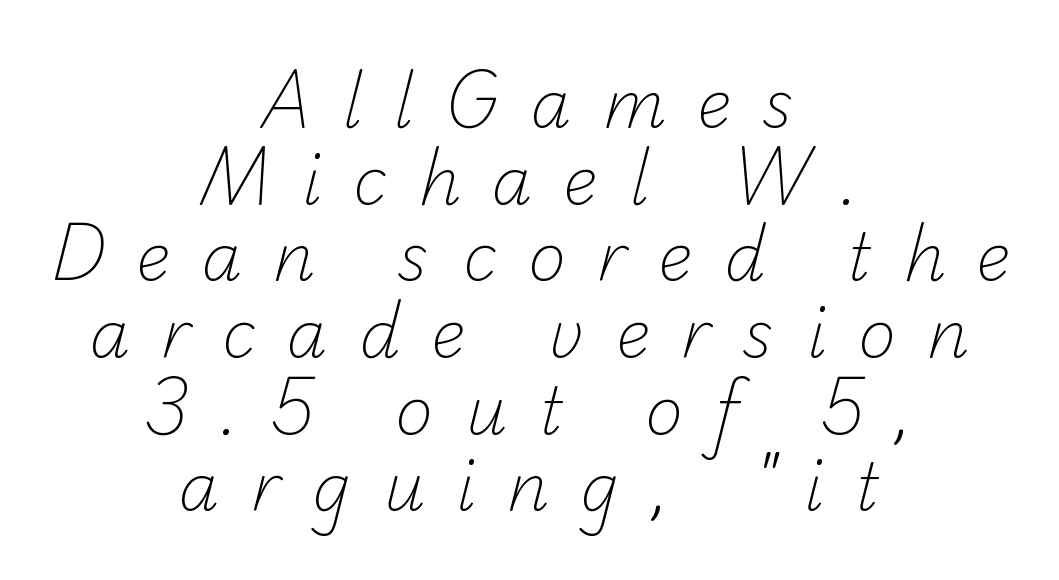
Bare-footed words on every line. Think of a printed novel: that variable character pitch is what you see here. Note: no serifs on the glyphs. Letters have the restrained weight of plain body copy at most. The text block is weighted toward neither margin, spreading evenly from the middle. Display-style spreading of the glyphs; the letterfit is very open.
